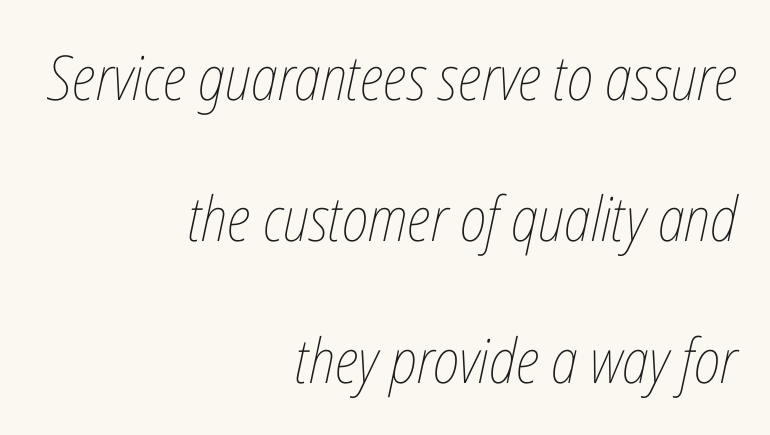
Q: Is the text bold? A: No.
Q: Is the text italic (slanted)? A: Yes, it leans right by about 12 degrees.
Q: Is the text underlined? A: No.
Q: How is the paragraph aligned? A: Right-aligned.
Q: Is the spacing between letters normal or unusually wide? A: Normal.
Q: Is the spacing between lines tight, normal or loose? A: Loose.
Q: Width (condensed, normal, or wide)? A: Condensed.
Q: Stroke contrast? A: Low.
Q: x-height? A: Medium.
Q: Monospaced? A: No.
